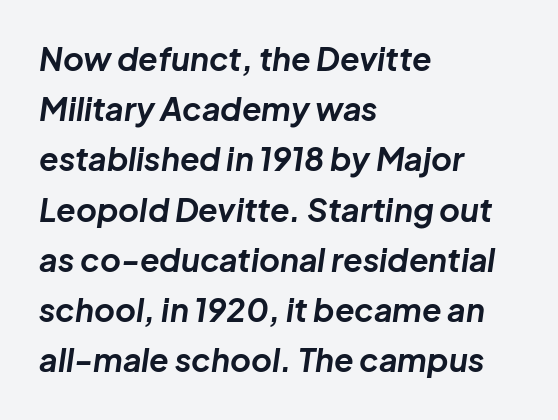
Q: Is the text bold? A: Yes.
Q: Is the text italic (slanted)? A: Yes, it leans right by about 8 degrees.
Q: Is the text underlined? A: No.
Q: How is the paragraph aligned? A: Left-aligned.
Q: Is the spacing between letters normal or unusually wide? A: Normal.
Q: Is the spacing between lines tight, normal or loose? A: Normal.
Q: Width (condensed, normal, or wide)? A: Normal.
Q: Stroke contrast? A: Low.
Q: x-height? A: Medium.
Q: Monospaced? A: No.
